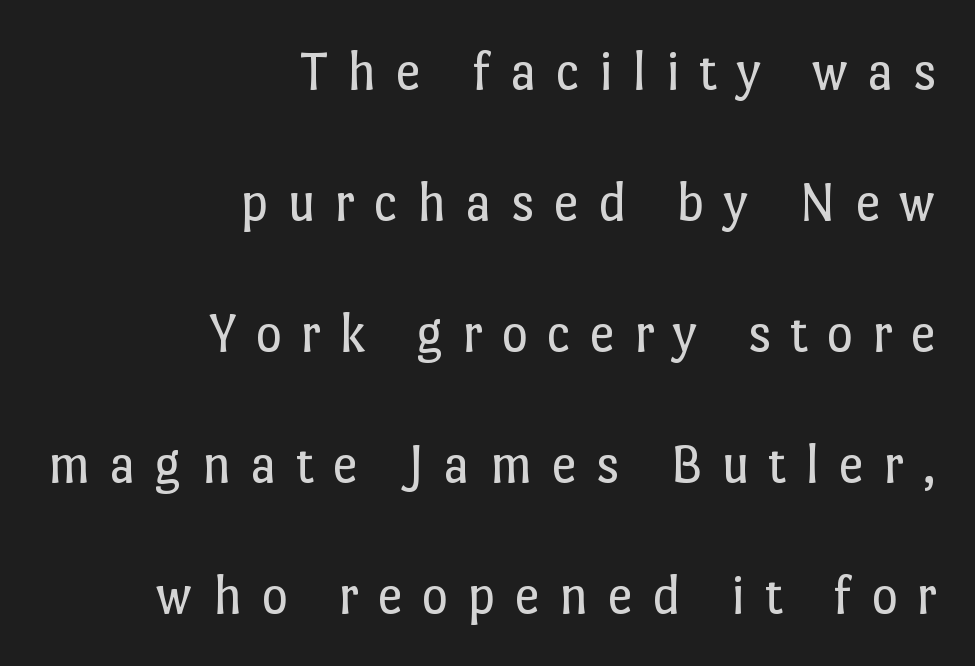
The compositor pushed each line to the right boundary. Proportional: the letters do not fall into vertical columns. The font sits on the lighter half of the weight spectrum, regular included. Inter-character spacing is expanded well beyond the font's built-in metrics.
